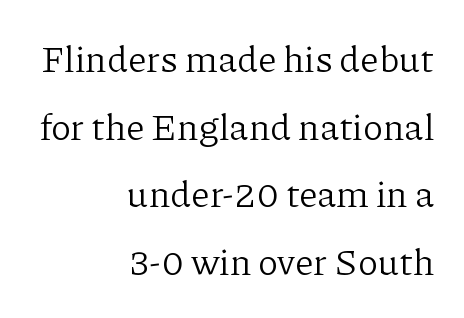
{"serif": "yes", "italic": "no", "bold": "no", "weight": "light", "width": "normal", "stroke_contrast": "low", "x_height": "medium", "monospaced": "no", "underline": "no", "align": "right", "line_spacing_ratio": 1.83, "letter_spacing": "normal", "letter_spacing_em": 0.0, "glyph_px": 37}
